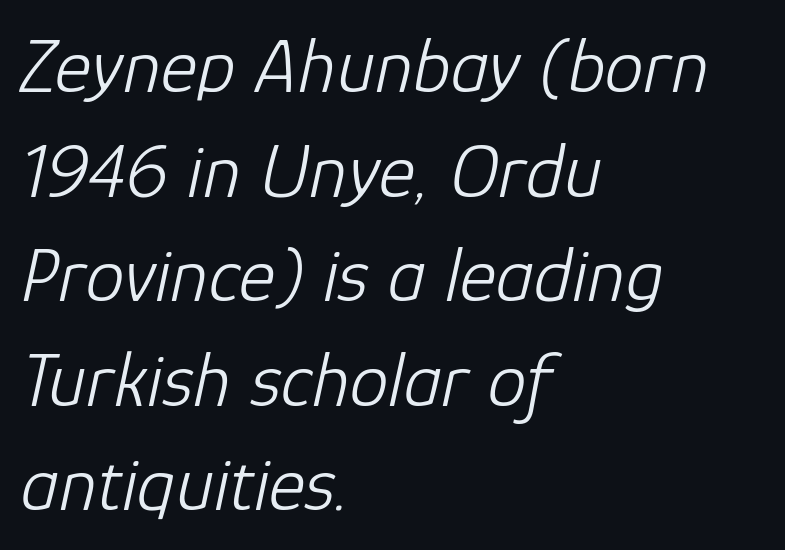
{"italic": "yes", "lean": "right", "slant_degrees": 12, "bold": "no", "weight": "light", "width": "normal", "stroke_contrast": "low", "x_height": "medium", "monospaced": "no", "underline": "no", "align": "left", "line_spacing": "normal", "line_spacing_ratio": 1.34, "letter_spacing": "normal", "letter_spacing_em": 0.0, "glyph_px": 78}
